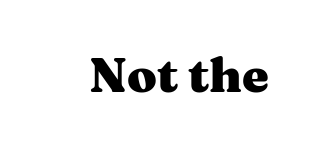
The image shows 48 px heavy, wide serif type, upright; set normal letter spacing, not underlined; medium stroke contrast and a medium x-height.
